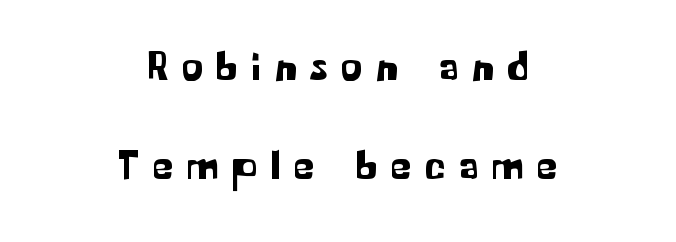
{"serif": "no", "italic": "no", "width": "normal", "stroke_contrast": "low", "x_height": "medium", "monospaced": "no", "underline": "no", "align": "center", "line_spacing": "loose", "line_spacing_ratio": 2.35, "letter_spacing": "wide", "letter_spacing_em": 0.33, "glyph_px": 42}
